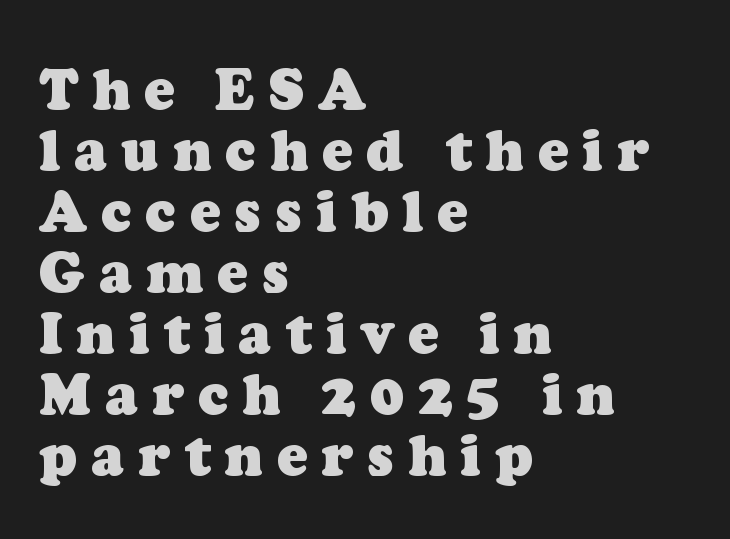
Q: Is the text bold? A: Yes.
Q: Is the typeface a serif or a sans-serif typeface? A: Serif.
Q: Is the text underlined? A: No.
Q: How is the paragraph aligned? A: Left-aligned.
Q: Is the spacing between letters normal or unusually wide? A: Unusually wide.
Q: Is the spacing between lines tight, normal or loose? A: Tight.
Q: Width (condensed, normal, or wide)? A: Normal.
Q: Stroke contrast? A: Low.
Q: x-height? A: Medium.
Q: Monospaced? A: No.
